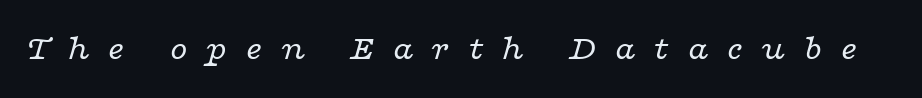
The image shows 36 px regular-weight, wide serif type, italic (leaning right); set unusually wide letter spacing (+0.48 em), not underlined; low stroke contrast and a medium x-height.
